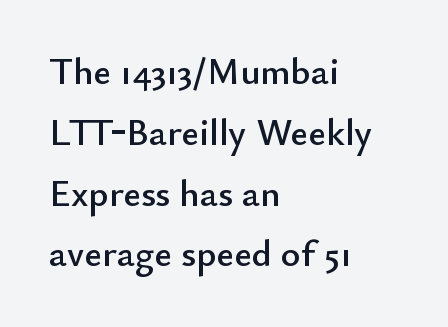
You could not count columns in this text — the font is proportionally spaced. What stands out about the letter spacing? Nothing — it is the standard amount. Layout note: lines flush left. Reading down the column, the eye jumps a familiar distance to each next line. You can tell it's not italic because the verticals are truly vertical. The words here are not underlined.
